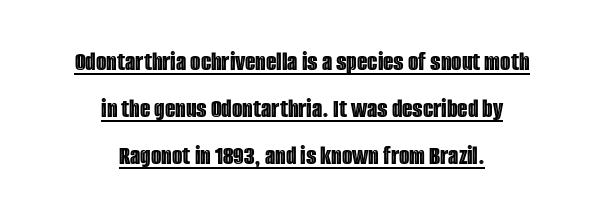
The image shows 27 px text type, upright; set centered, line spacing 1.74x, normal letter spacing, underlined.
